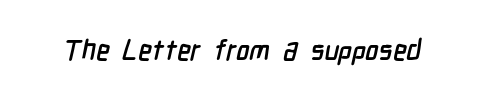
{"serif": "no", "width": "condensed", "stroke_contrast": "low", "x_height": "medium", "monospaced": "no", "underline": "no", "letter_spacing": "normal", "letter_spacing_em": 0.0, "glyph_px": 28}
